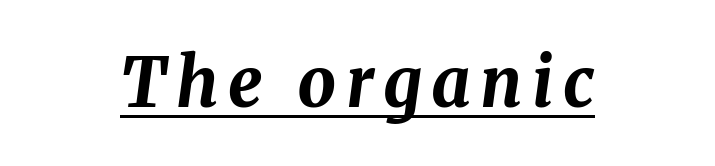
Q: Is the text bold? A: Yes.
Q: Is the text italic (slanted)? A: Yes, it leans right by about 8 degrees.
Q: Is the text underlined? A: Yes.
Q: How is the paragraph aligned? A: Centered.
Q: Width (condensed, normal, or wide)? A: Normal.
Q: Stroke contrast? A: Medium.
Q: x-height? A: Medium.
Q: Monospaced? A: No.
